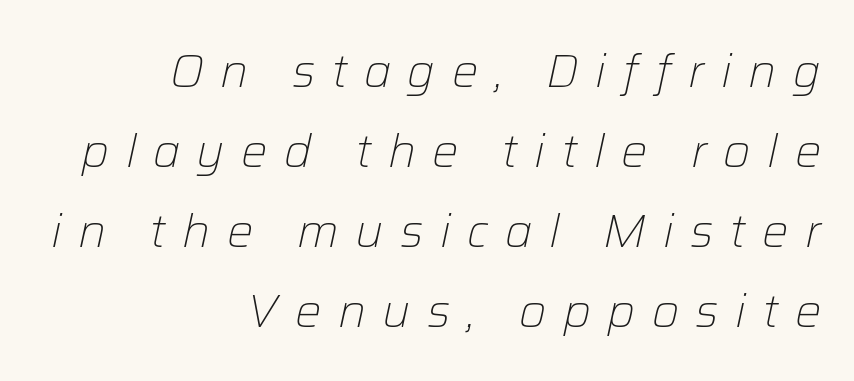
Is this a fixed-width face? No — the glyphs have proportional, varying widths. Stems and bowls with no extra thickness — not bold. The whole block is typeset with a tilt. These lines stack with their right ends in a neat column. The designer left line spacing at the default.
